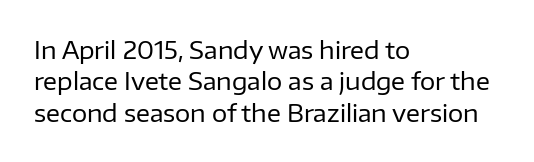
What stands out about the letter spacing? Nothing — it is the standard amount. Unmarked baselines from the first word to the last. The rendering anchors every line to the left-hand side. Regarding leading, the lines here are spaced in the standard way. Compared with a typical body face, this is equally light or lighter still. In terms of posture, this sample is upright.
